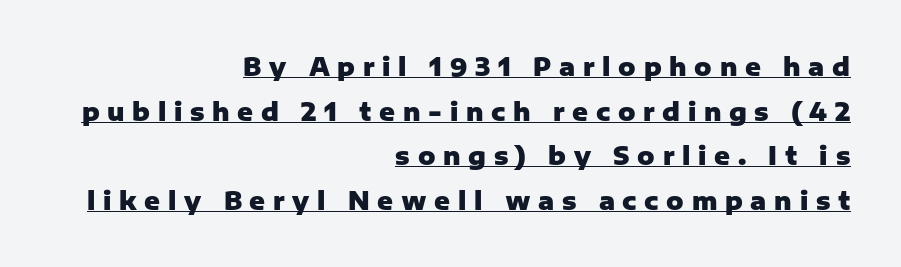
Q: Is the text bold? A: Yes.
Q: Is the text italic (slanted)? A: No, it is upright.
Q: Is the text underlined? A: Yes.
Q: How is the paragraph aligned? A: Right-aligned.
Q: Is the spacing between letters normal or unusually wide? A: Unusually wide.
